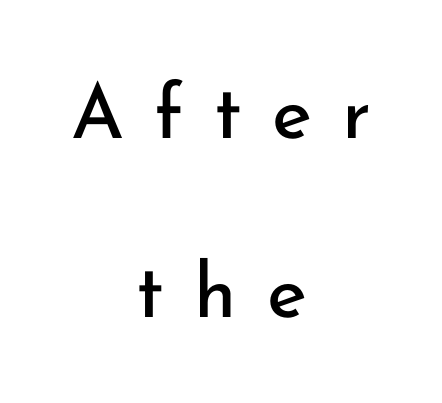
{"serif": "no", "italic": "no", "bold": "no", "weight": "regular", "width": "normal", "stroke_contrast": "low", "x_height": "small", "monospaced": "no", "underline": "no", "align": "center", "line_spacing": "loose", "line_spacing_ratio": 2.36, "letter_spacing": "wide", "letter_spacing_em": 0.4, "glyph_px": 76}
